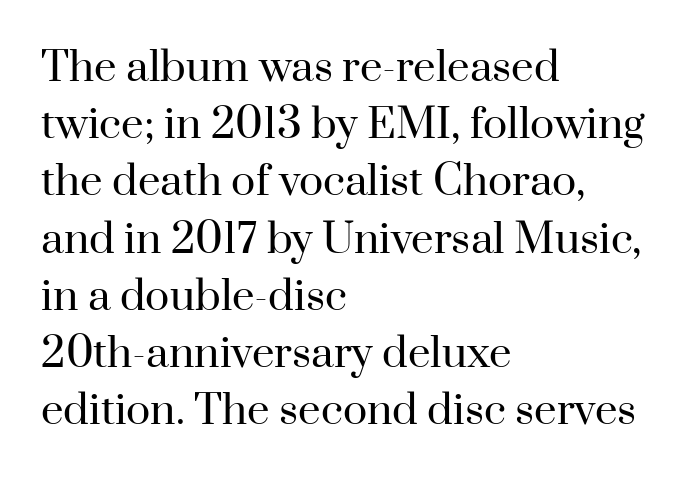
{"serif": "yes", "italic": "no", "bold": "no", "weight": "regular", "width": "normal", "stroke_contrast": "high", "x_height": "small", "monospaced": "no", "underline": "no", "align": "left", "line_spacing": "normal", "line_spacing_ratio": 1.43, "letter_spacing": "normal", "letter_spacing_em": 0.0, "glyph_px": 40}
